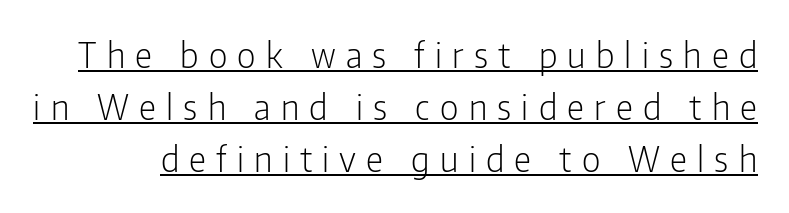
Inter-character spacing is expanded well beyond the font's built-in metrics. The letters advance in unequal steps, a hallmark of proportional type. The face used here appears with an underline applied. Quick note: not italic, upright. Is there much room between lines? A standard amount, neither cramped nor airy.
